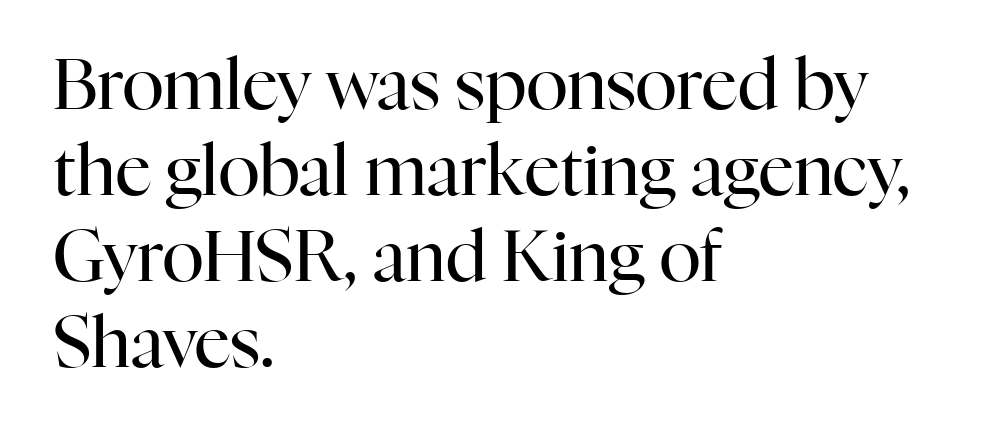
Stroke thickness stays within the range of a standard reading face or lighter. What stands out about the letter spacing? Nothing — it is the standard amount. Examine the stroke ends and you'll spot serifs. The typography opts for an upright posture over an oblique one. The rendering uses natural spacing where letterforms have individual widths.
